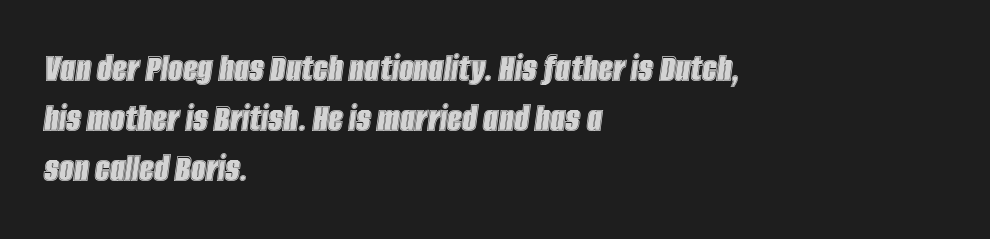
{"italic": "yes", "lean": "right", "slant_degrees": 8, "width": "condensed", "x_height": "large", "monospaced": "no", "underline": "no", "align": "left", "line_spacing_ratio": 1.22, "letter_spacing": "normal", "letter_spacing_em": 0.0, "glyph_px": 41}
